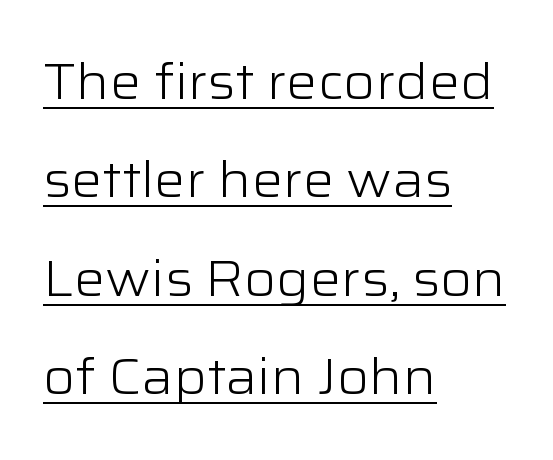
The image shows 49 px light, wide sans-serif type, upright; set left-aligned, loose line spacing (2.01x), normal letter spacing, underlined; low stroke contrast and a medium x-height.
